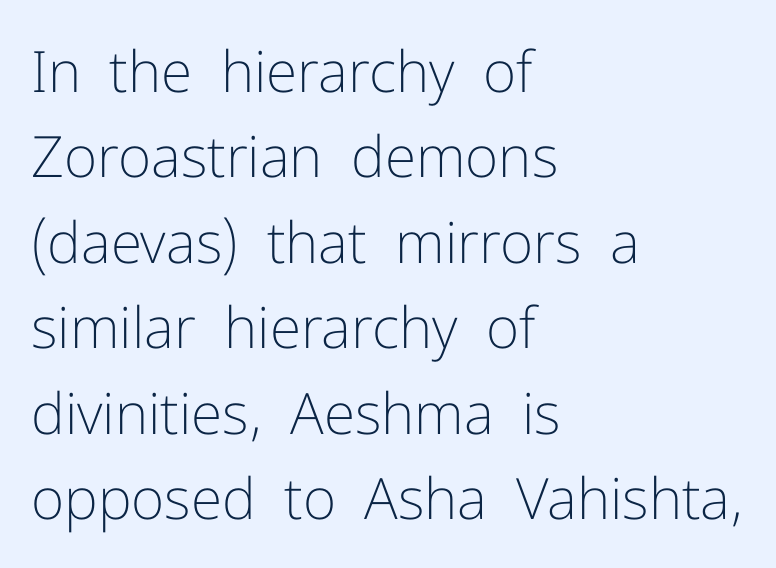
Letterform terminals end flat and unadorned throughout the passage. These lines were composed using upright roman letters. No letter is thick-stroked: the sample isn't bold. The letters advance in unequal steps, a hallmark of proportional type. This rendering features lettering with no underline. Regular leading.
